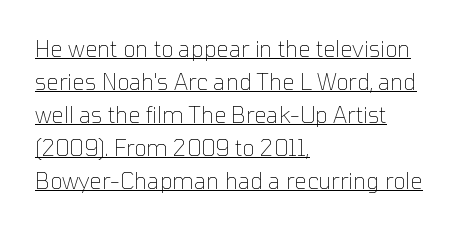
Q: Is the text bold? A: No.
Q: Is the text italic (slanted)? A: No, it is upright.
Q: Is the text underlined? A: Yes.
Q: How is the paragraph aligned? A: Left-aligned.
Q: Is the spacing between letters normal or unusually wide? A: Normal.
Q: Is the spacing between lines tight, normal or loose? A: Normal.
